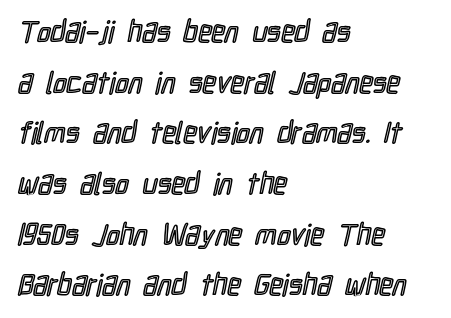
Q: Is the text italic (slanted)? A: Yes.
Q: Is the text underlined? A: No.
Q: How is the paragraph aligned? A: Left-aligned.
Q: Is the spacing between letters normal or unusually wide? A: Normal.
Q: Is the spacing between lines tight, normal or loose? A: Normal.
Q: Width (condensed, normal, or wide)? A: Condensed.
Q: x-height? A: Medium.
Q: Monospaced? A: No.
